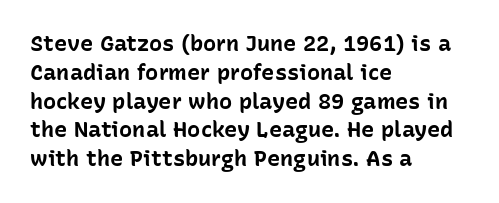
The image shows 22 px bold type, upright; set left-aligned, normal line spacing (1.31x), normal letter spacing, not underlined.
